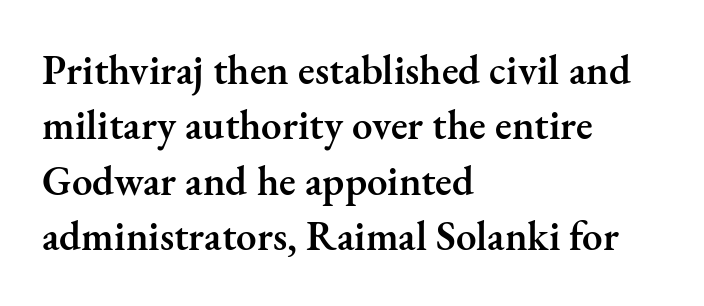
{"serif": "yes", "italic": "no", "bold": "semi", "weight": "semibold", "width": "normal", "stroke_contrast": "medium", "x_height": "small", "monospaced": "no", "underline": "no", "align": "left", "line_spacing": "normal", "line_spacing_ratio": 1.35, "letter_spacing": "normal", "letter_spacing_em": 0.0, "glyph_px": 41}
